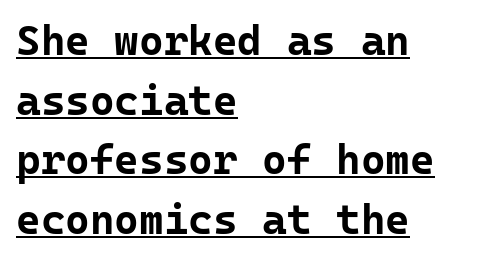
Compared with typical paragraphs, the rows here are spaced about the same. No feet cap the strokes, marking this as sans-serif type. Compared with a centered layout, this one pins lines to the left instead. Italic? Not at all — the glyphs are vertical.
